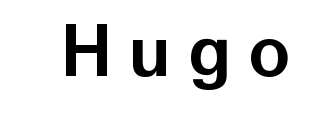
{"serif": "no", "italic": "no", "bold": "yes", "weight": "bold", "width": "normal", "stroke_contrast": "low", "x_height": "medium", "monospaced": "no", "underline": "no", "letter_spacing": "wide", "letter_spacing_em": 0.24, "glyph_px": 71}
